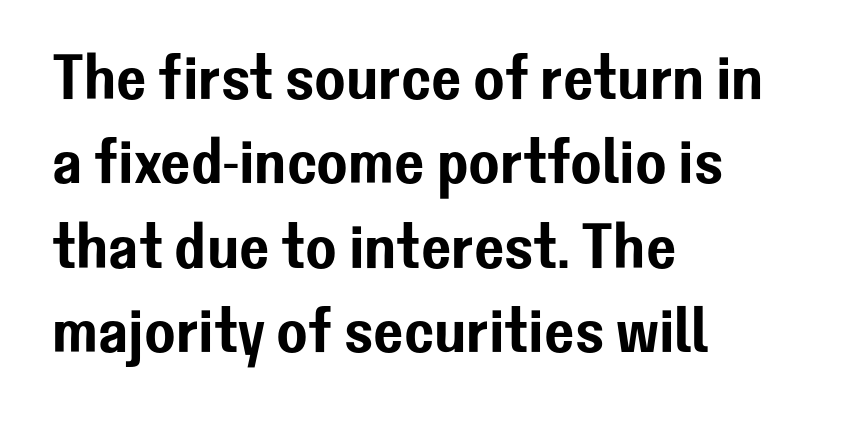
{"serif": "no", "italic": "no", "width": "normal", "stroke_contrast": "low", "x_height": "medium", "monospaced": "no", "underline": "no", "align": "left", "line_spacing": "normal", "line_spacing_ratio": 1.32, "letter_spacing": "normal", "letter_spacing_em": 0.0, "glyph_px": 64}
